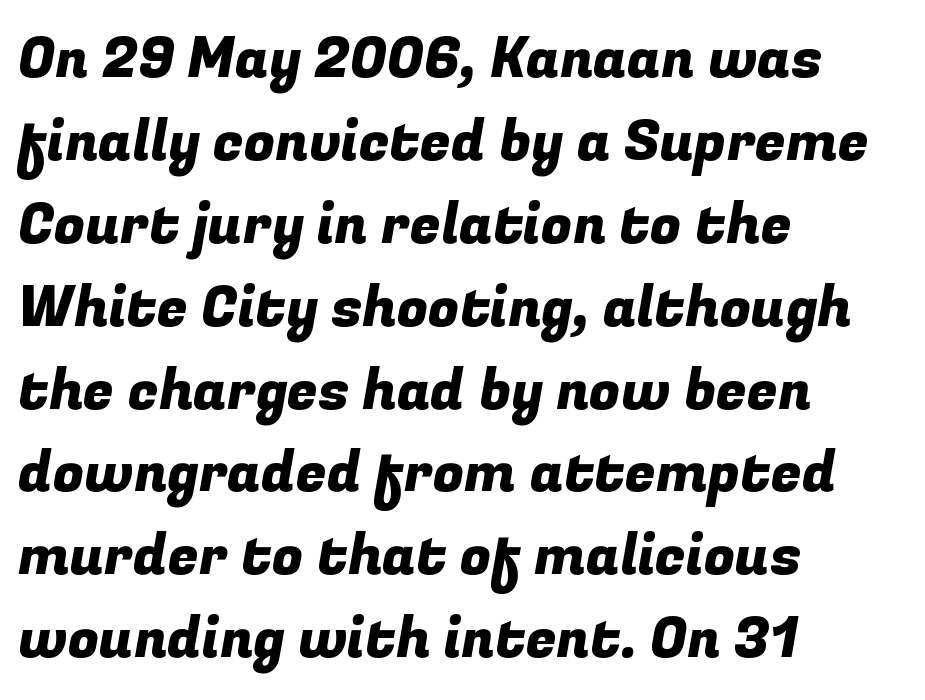
Interline gaps are of average width in this sample. The setting favours the left margin, as ordinary paragraphs usually do. The face used here is rendered with its standard letterfit. Has an underline been added? It has not. The letters advance in unequal steps, a hallmark of proportional type.
